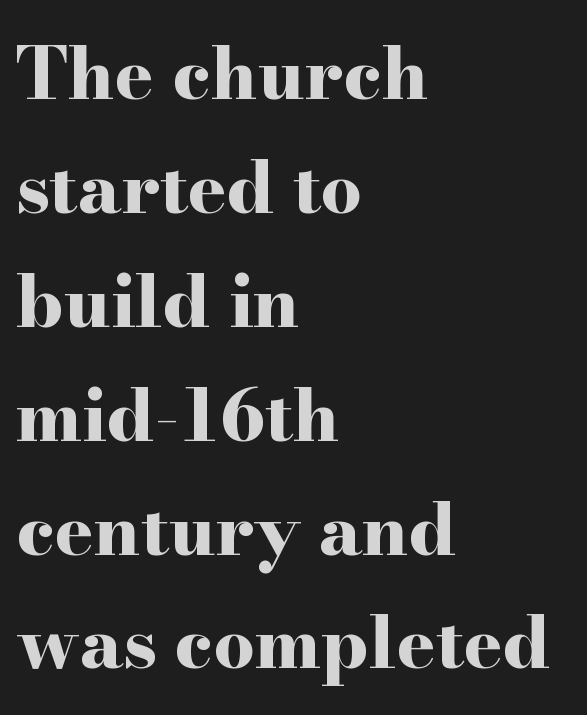
Leading: standard. Chunky letters — that's bold for sure. Proportional: the letters do not fall into vertical columns. Words float on clear page, feet unadorned. If you drew a ruler down the left edge, every line would touch it. Does extra space separate the letters? No, they use regular spacing.
